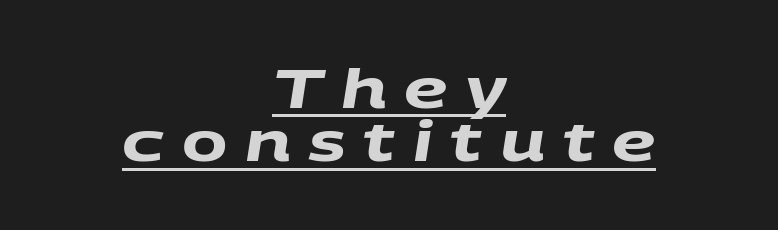
Loose tracking; the words dissolve into strings of separated letters. I'd describe the lettering as bold — thick and assertive. No feet cap the strokes, marking this as sans-serif type. The lines are quadded center. These lines are rendered in a variable-pitch font. The rendered words wear a rule along their underside.
